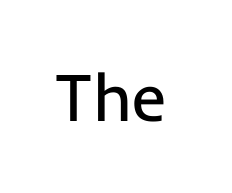
In terms of letterform style, serifs are entirely absent. You could call the tracking neutral — neither tight nor loose. The face looks like a standard text weight, possibly lighter. This sample uses an upright cut, with every glyph sitting square on the baseline. The string is rendered with underlining switched off. Note the varied advance widths — an 'i' is clearly narrower than an 'm'.
